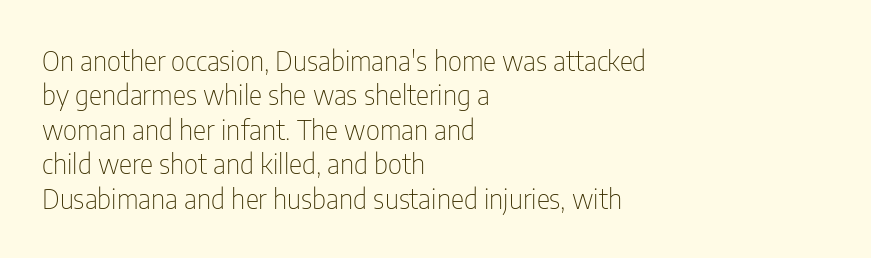
Q: Is the text bold? A: No.
Q: Is the text italic (slanted)? A: No, it is upright.
Q: Is the typeface a serif or a sans-serif typeface? A: Sans-serif.
Q: Is the text underlined? A: No.
Q: How is the paragraph aligned? A: Left-aligned.
Q: Is the spacing between letters normal or unusually wide? A: Normal.
Q: Width (condensed, normal, or wide)? A: Condensed.
Q: Stroke contrast? A: Low.
Q: x-height? A: Medium.
Q: Monospaced? A: No.
